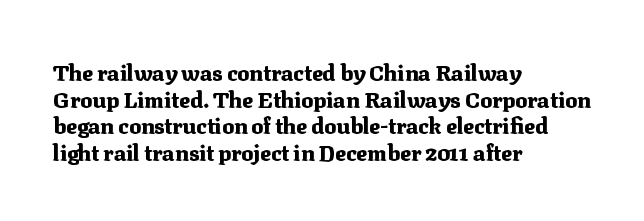
Which margin do the lines hug? The left one — the right edge is uneven. Weight check: bold — yes, fully. Tracking here is standard; glyphs follow each other at the usual distance. Unlike italic type, these characters show no tilt at all. Just letters on the line, the space beneath them empty.
